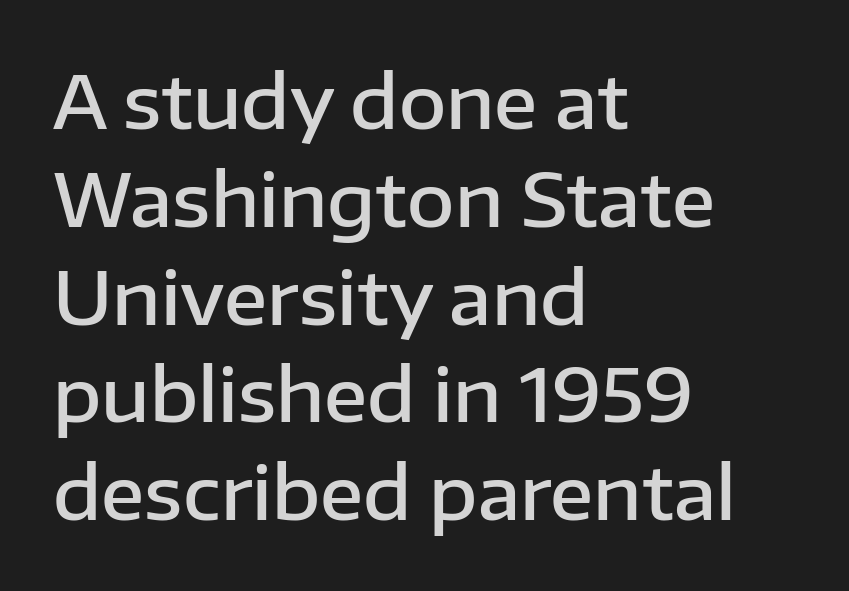
The designer went with a sans here, leaving each stem footless. Quick note: not italic, upright. Strokes here are thickened, but only to semibold level. The lines are quadded left. A typesetter would call this leading conventional body-copy spacing.
